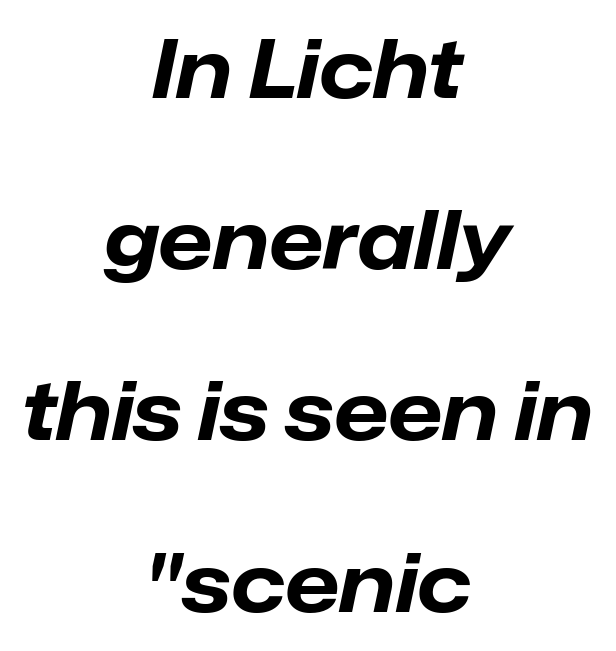
{"italic": "yes", "lean": "right", "slant_degrees": 12, "bold": "yes", "weight": "bold", "width": "normal", "stroke_contrast": "low", "x_height": "medium", "monospaced": "no", "underline": "no", "align": "center", "line_spacing": "loose", "line_spacing_ratio": 2.14, "letter_spacing": "normal", "letter_spacing_em": 0.0, "glyph_px": 80}
